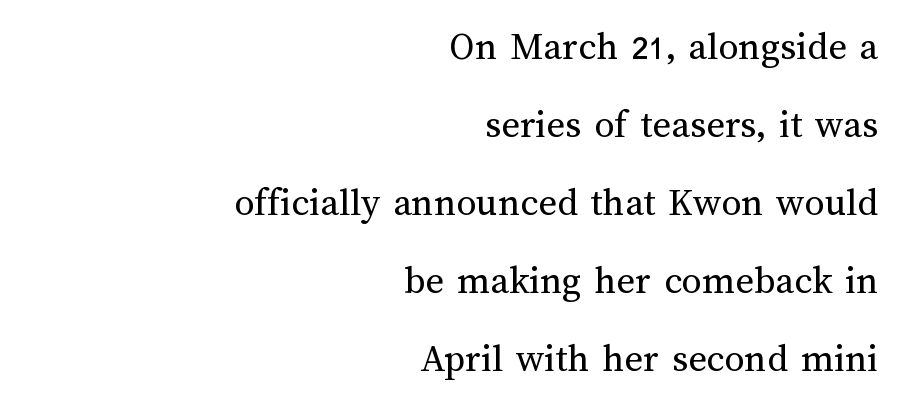
Baseline-to-baseline distance is far greater than the letter height. No heavy texture on the line: the type isn't bold. Notice how the stems are strictly vertical — no italics here. A bare baseline throughout the passage.
